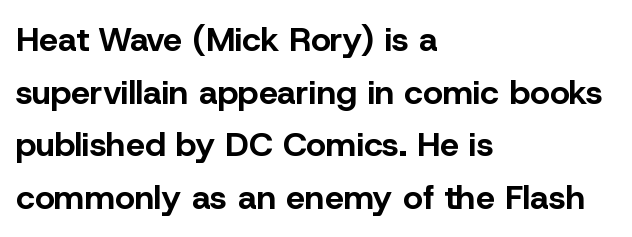
Vertical spacing — default. Inter-character spacing is left at the font's built-in metrics. Has an underline been added? It has not. Note the varied advance widths — an 'i' is clearly narrower than an 'm'. Does the weight exceed regular? Yes, all the way to bold. In terms of letterform style, serifs are entirely absent.
